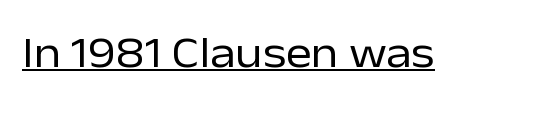
Q: Is the text bold? A: No.
Q: Is the text italic (slanted)? A: No, it is upright.
Q: Is the typeface a serif or a sans-serif typeface? A: Sans-serif.
Q: Is the text underlined? A: Yes.
Q: Is the spacing between letters normal or unusually wide? A: Normal.
Q: Width (condensed, normal, or wide)? A: Normal.
Q: Stroke contrast? A: Low.
Q: x-height? A: Medium.
Q: Monospaced? A: No.
